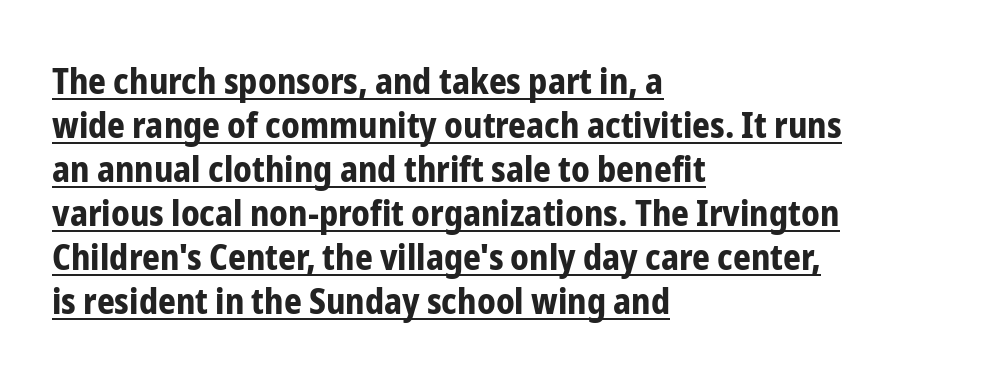
{"serif": "no", "italic": "no", "bold": "yes", "weight": "bold", "width": "condensed", "stroke_contrast": "low", "x_height": "medium", "monospaced": "no", "underline": "yes", "align": "left", "line_spacing": "normal", "line_spacing_ratio": 1.26, "letter_spacing": "normal", "letter_spacing_em": 0.0, "glyph_px": 35}
